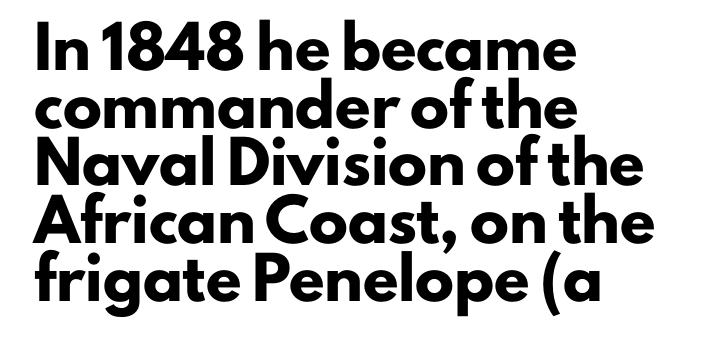
Q: Is the text bold? A: Yes.
Q: Is the text italic (slanted)? A: No, it is upright.
Q: Is the typeface a serif or a sans-serif typeface? A: Sans-serif.
Q: Is the text underlined? A: No.
Q: How is the paragraph aligned? A: Left-aligned.
Q: Is the spacing between letters normal or unusually wide? A: Normal.
Q: Is the spacing between lines tight, normal or loose? A: Normal.
Q: Width (condensed, normal, or wide)? A: Normal.
Q: Stroke contrast? A: Low.
Q: x-height? A: Small.
Q: Monospaced? A: No.
